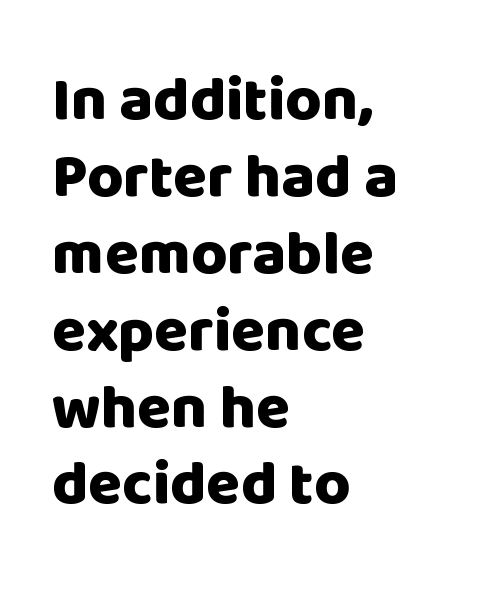
{"serif": "no", "italic": "no", "bold": "yes", "weight": "heavy", "width": "normal", "stroke_contrast": "low", "x_height": "large", "monospaced": "no", "underline": "no", "align": "left", "line_spacing_ratio": 1.24, "letter_spacing": "normal", "letter_spacing_em": 0.0, "glyph_px": 62}
